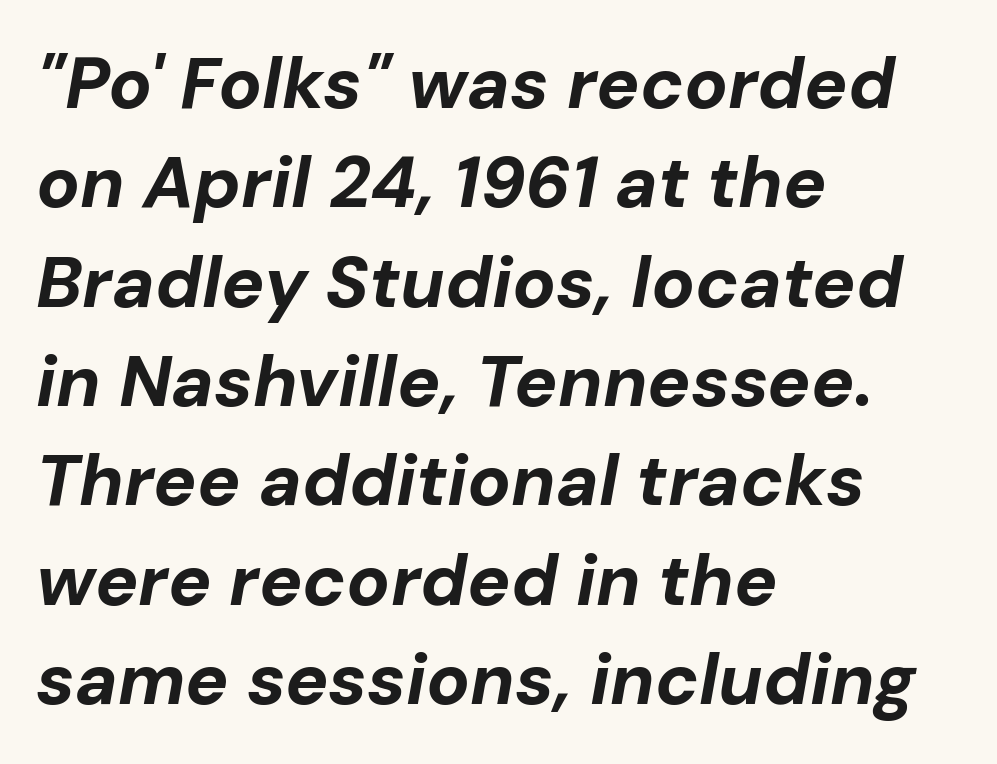
{"italic": "yes", "lean": "right", "slant_degrees": 10, "bold": "yes", "weight": "bold", "width": "normal", "stroke_contrast": "low", "x_height": "medium", "monospaced": "no", "underline": "no", "align": "left", "line_spacing": "normal", "line_spacing_ratio": 1.38, "letter_spacing": "normal", "letter_spacing_em": 0.0, "glyph_px": 72}
